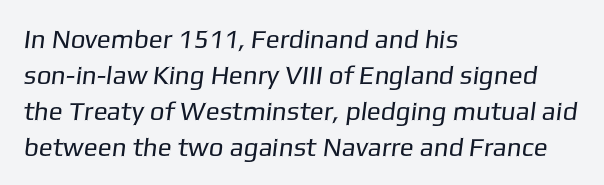
The image shows 26 px text type; set left-aligned, normal line spacing (1.38x), normal letter spacing, not underlined.
